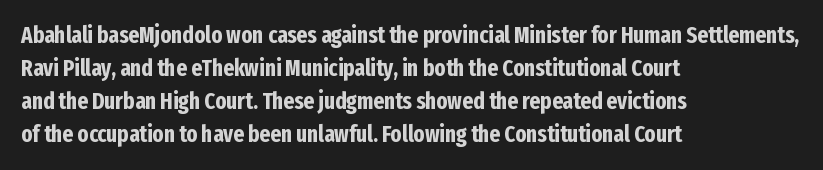
{"italic": "no", "bold": "yes", "underline": "no", "align": "left", "line_spacing": "normal", "line_spacing_ratio": 1.43, "letter_spacing": "normal", "letter_spacing_em": 0.0, "glyph_px": 23}
